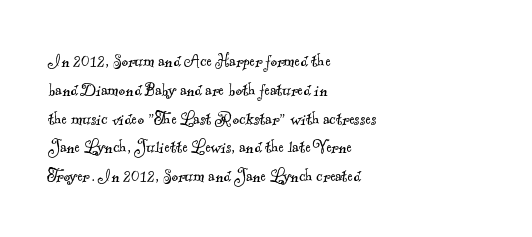
{"bold": "no", "underline": "no", "align": "left", "line_spacing": "normal", "line_spacing_ratio": 1.44, "letter_spacing": "normal", "letter_spacing_em": 0.0, "glyph_px": 20}
